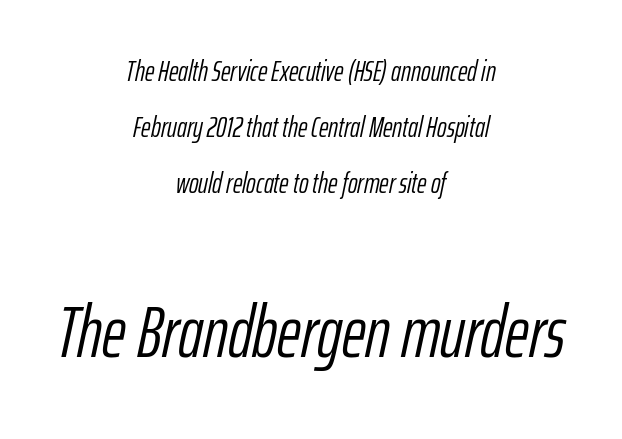
Students, observe: this is what heavily led, spacious text looks like. Each line is balanced around a shared central axis. Characters follow at the spacing the type designer built in. These lines are rendered in a variable-pitch font. The rendering applies a slant to the glyphs.
